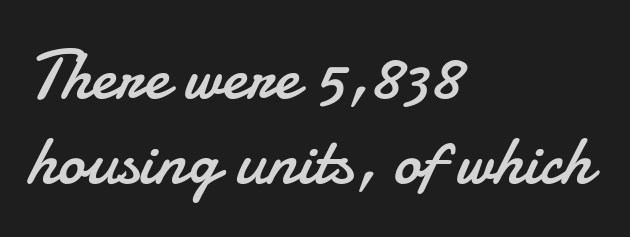
{"serif": "no", "bold": "no", "weight": "regular", "width": "normal", "stroke_contrast": "low", "x_height": "small", "monospaced": "no", "underline": "no", "align": "left", "line_spacing_ratio": 1.23, "letter_spacing": "normal", "letter_spacing_em": 0.0, "glyph_px": 69}
